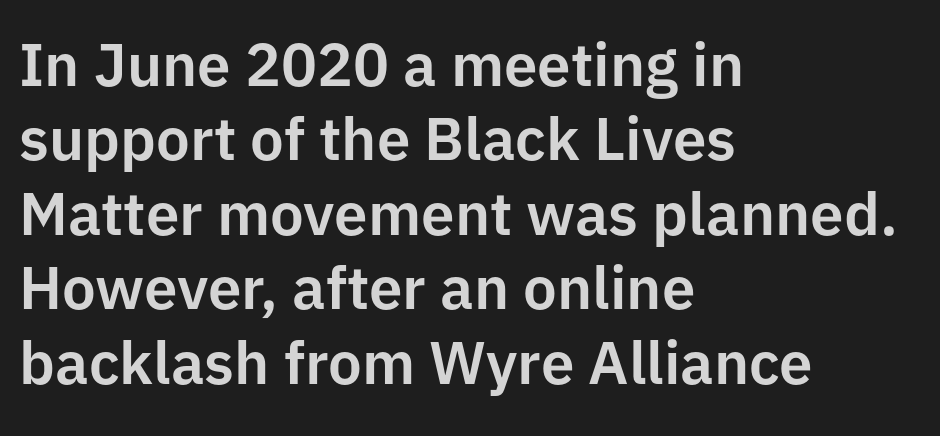
{"serif": "no", "italic": "no", "width": "normal", "stroke_contrast": "low", "x_height": "medium", "monospaced": "no", "underline": "no", "align": "left", "line_spacing_ratio": 1.24, "letter_spacing": "normal", "letter_spacing_em": 0.0, "glyph_px": 60}
